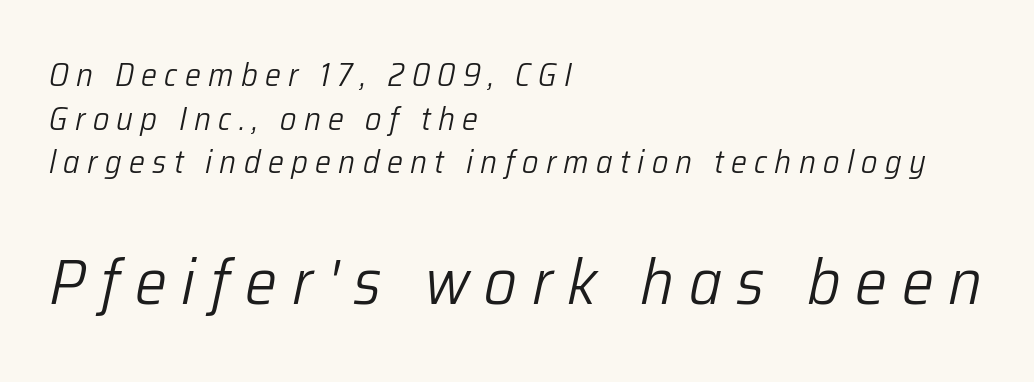
The image shows 64 px light type, italic (leaning right); set left-aligned, normal line spacing (1.36x), unusually wide letter spacing (+0.23 em), not underlined; the second (bottom) block is 2.0x larger; low stroke contrast and a medium x-height.
